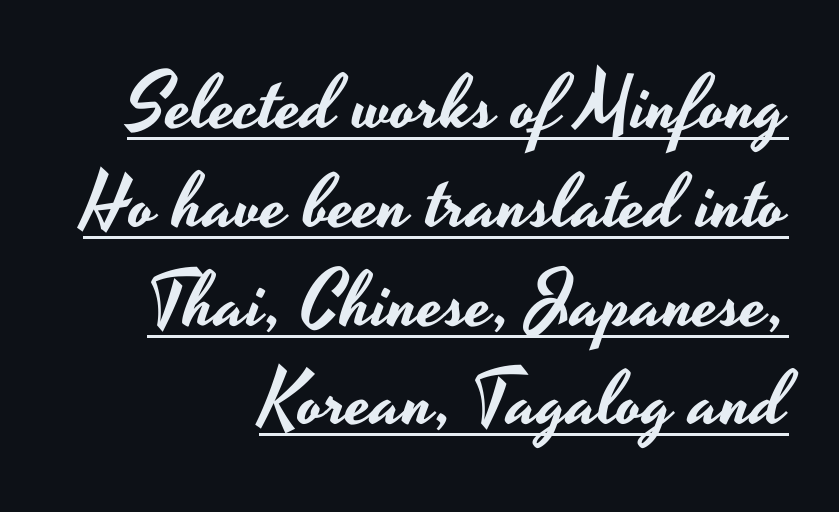
{"serif": "no", "width": "wide", "stroke_contrast": "low", "x_height": "small", "monospaced": "no", "underline": "yes", "align": "right", "line_spacing": "normal", "line_spacing_ratio": 1.3, "letter_spacing": "normal", "letter_spacing_em": 0.0, "glyph_px": 76}
